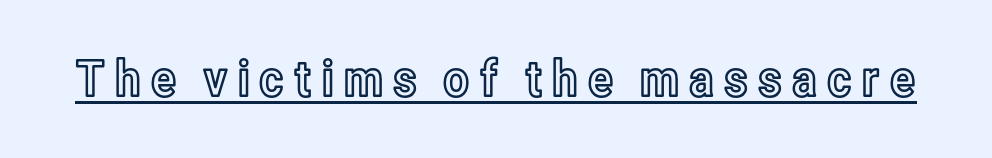
The image shows 50 px condensed type, upright; set underlined; a medium x-height.
